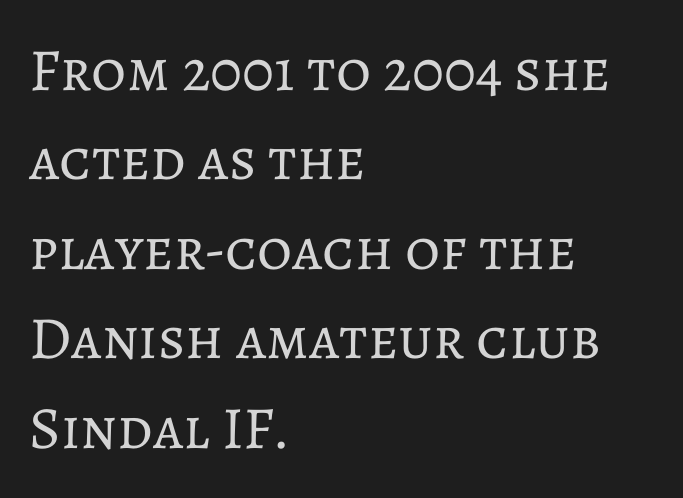
This reads as an unemphasized weight, regular at the heaviest. These lines stack with their left ends in a neat column. The leading is moderate, giving the passage an even texture. The lettering holds an erect, upright posture throughout. Character widths vary here, with narrow letters taking less room than wide ones.
